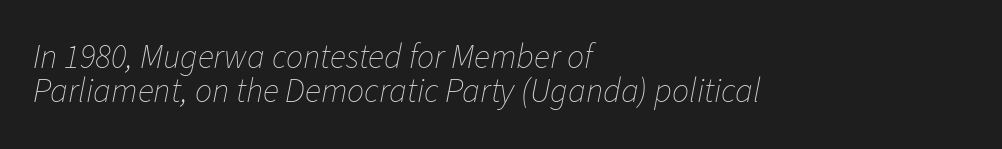
The image shows 34 px thin type, italic (leaning right); set left-aligned, tight line spacing (1.0x), normal letter spacing, not underlined; low stroke contrast and a medium x-height.
